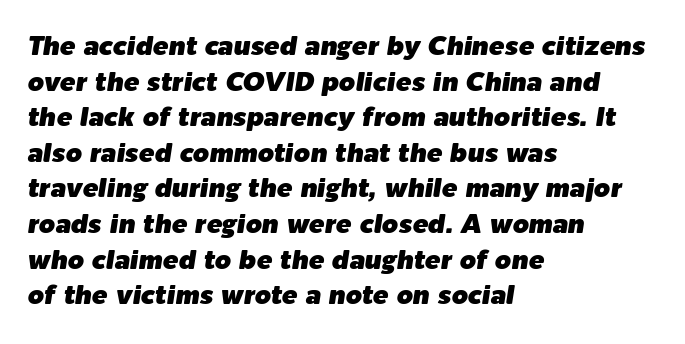
Quick note: italic. Students, note that the glyphs here touch the page at normal intervals. A typesetter would call this leading conventional body-copy spacing. Underlining? Definitely not there.
